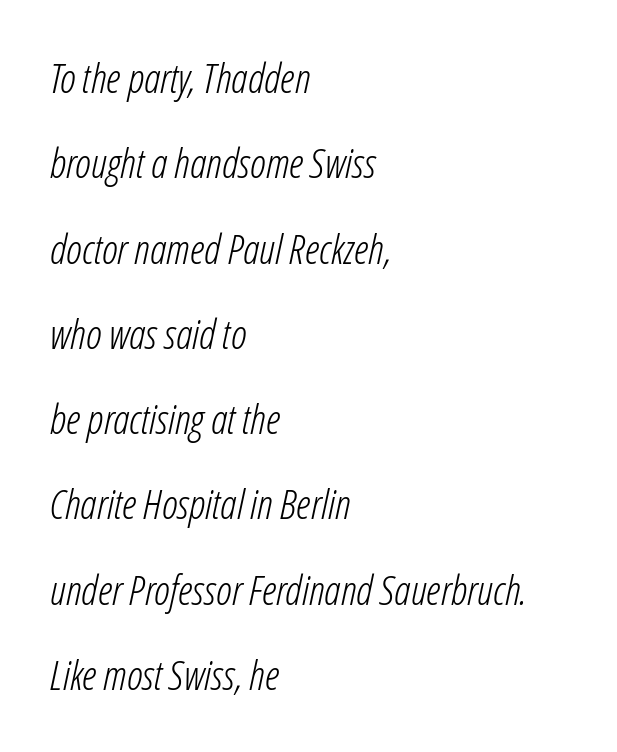
Q: Is the text bold? A: No.
Q: Is the text italic (slanted)? A: Yes, it leans right by about 12 degrees.
Q: Is the text underlined? A: No.
Q: How is the paragraph aligned? A: Left-aligned.
Q: Is the spacing between letters normal or unusually wide? A: Normal.
Q: Is the spacing between lines tight, normal or loose? A: Loose.
Q: Width (condensed, normal, or wide)? A: Condensed.
Q: Stroke contrast? A: Low.
Q: x-height? A: Medium.
Q: Monospaced? A: No.
